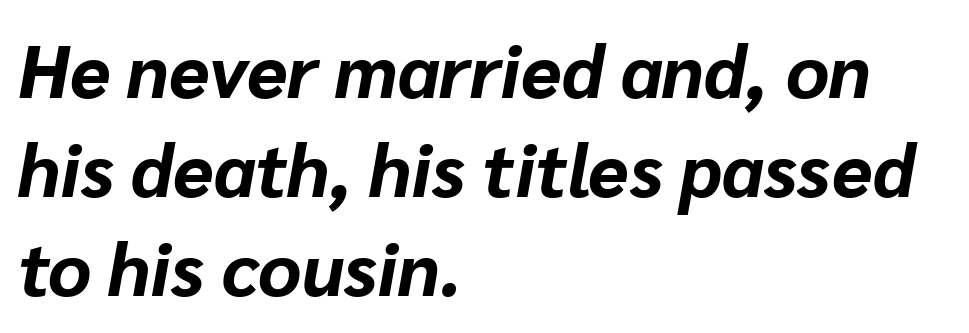
Q: Is the text bold? A: Yes.
Q: Is the text italic (slanted)? A: Yes, it leans right by about 10 degrees.
Q: Is the text underlined? A: No.
Q: How is the paragraph aligned? A: Left-aligned.
Q: Is the spacing between letters normal or unusually wide? A: Normal.
Q: Is the spacing between lines tight, normal or loose? A: Normal.
Q: Width (condensed, normal, or wide)? A: Normal.
Q: Stroke contrast? A: Low.
Q: x-height? A: Medium.
Q: Monospaced? A: No.
